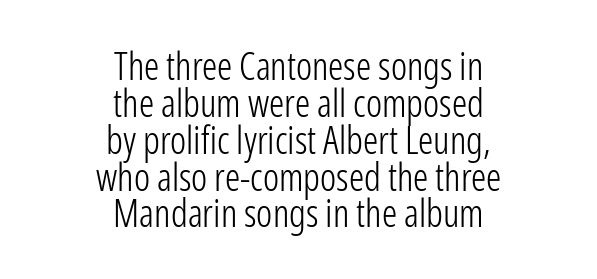
{"serif": "no", "italic": "no", "bold": "no", "weight": "light", "width": "condensed", "stroke_contrast": "low", "x_height": "medium", "monospaced": "no", "underline": "no", "align": "center", "line_spacing": "tight", "line_spacing_ratio": 0.97, "letter_spacing": "normal", "letter_spacing_em": 0.0, "glyph_px": 38}
